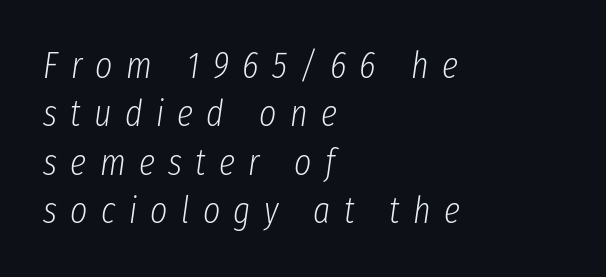
Line spacing here is normal. The weight tops out at a normal text grade. Spacing verdict: proportional, widths tailored to each character. The whole block is typeset with a tilt. The specimen omits any rule beneath the text block's lines.
